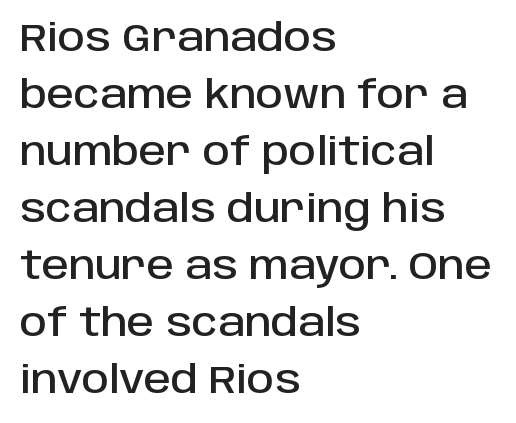
Here the glyphs are tracked normally, forming tight word shapes. A typesetter would call this leading conventional body-copy spacing. Varying glyph widths throughout — classic text-font behaviour. Observe the absence of serifs on each vertical stroke in this sample.
